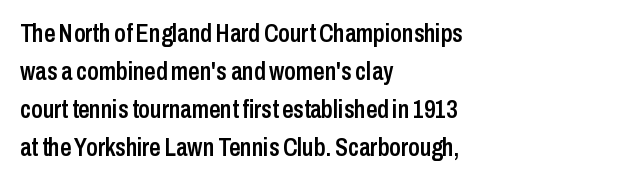
Q: Is the text bold? A: Semi-bold.
Q: Is the text italic (slanted)? A: No, it is upright.
Q: Is the text underlined? A: No.
Q: How is the paragraph aligned? A: Left-aligned.
Q: Is the spacing between letters normal or unusually wide? A: Normal.
Q: Is the spacing between lines tight, normal or loose? A: Normal.
